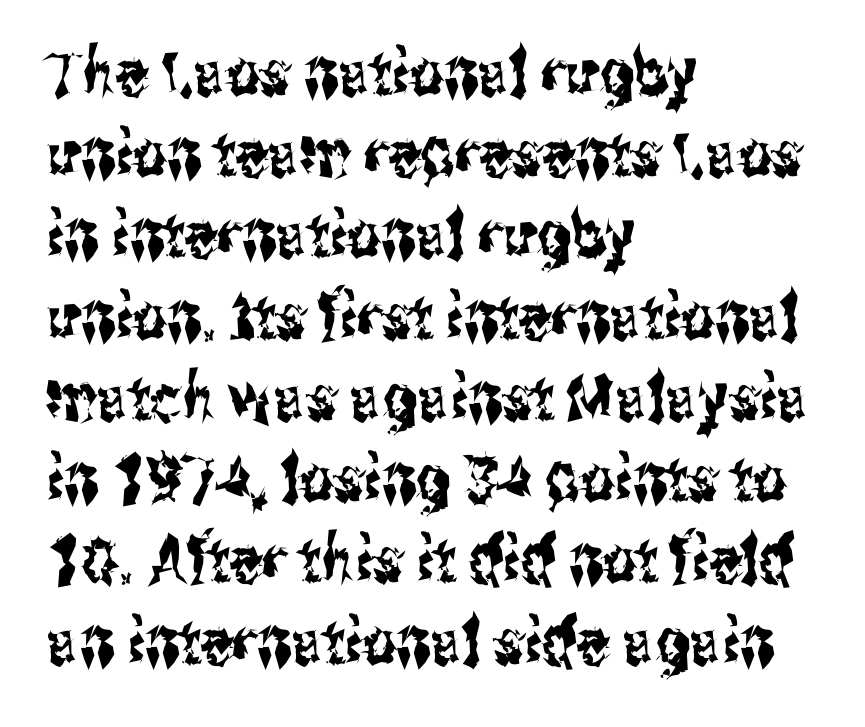
{"serif": "no", "italic": "no", "width": "condensed", "stroke_contrast": "medium", "x_height": "medium", "monospaced": "no", "underline": "no", "align": "left", "line_spacing": "normal", "line_spacing_ratio": 1.25, "letter_spacing": "normal", "letter_spacing_em": 0.0, "glyph_px": 65}
